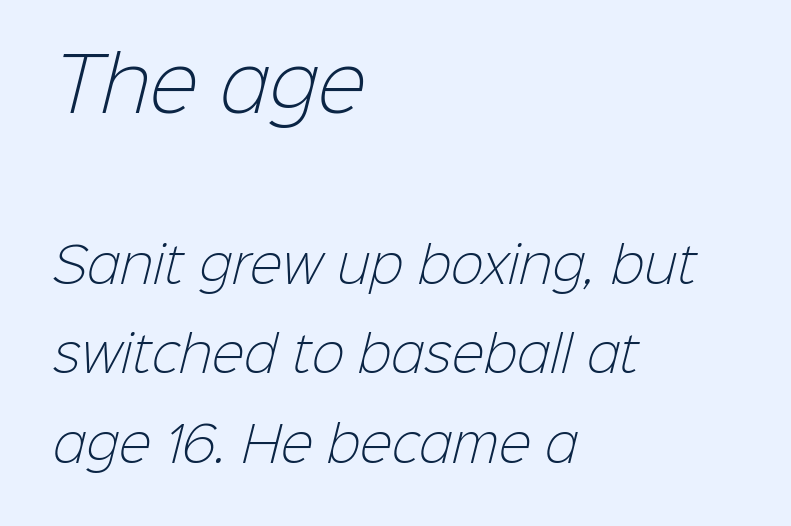
Q: Is the text bold? A: No.
Q: Is the typeface a serif or a sans-serif typeface? A: Sans-serif.
Q: Is the text underlined? A: No.
Q: How is the paragraph aligned? A: Left-aligned.
Q: Is the spacing between letters normal or unusually wide? A: Normal.
Q: Which block of text is set in a larger size, the first (top) or the second (bottom)? A: The first (top) one.
Q: Width (condensed, normal, or wide)? A: Normal.
Q: Stroke contrast? A: Low.
Q: x-height? A: Medium.
Q: Monospaced? A: No.
